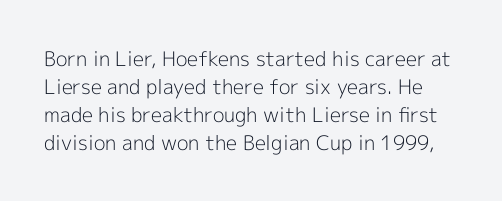
Q: Is the text bold? A: No.
Q: Is the text italic (slanted)? A: No, it is upright.
Q: Is the text underlined? A: No.
Q: Is the spacing between letters normal or unusually wide? A: Normal.
Q: Is the spacing between lines tight, normal or loose? A: Normal.
